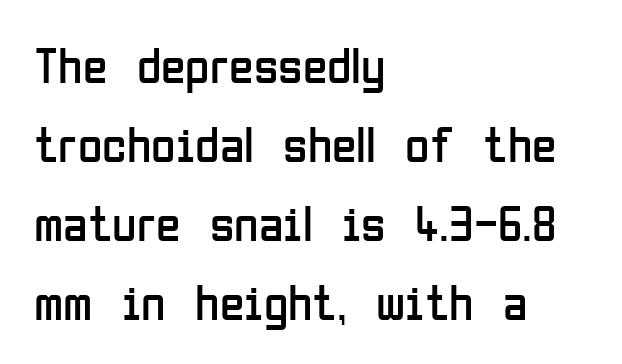
Heft: none added — not bold. You could not count columns in this text — the font is proportionally spaced. Unlike a traditional serif, this face leaves its strokes unadorned. These lines were composed using upright roman letters.
